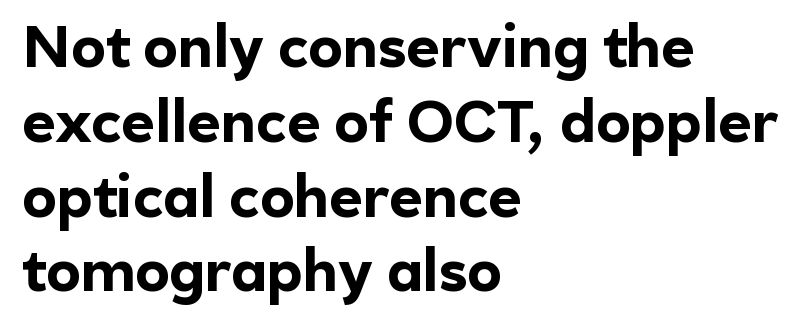
{"serif": "no", "italic": "no", "bold": "yes", "weight": "bold", "width": "normal", "x_height": "medium", "monospaced": "no", "underline": "no", "align": "left", "line_spacing": "normal", "line_spacing_ratio": 1.29, "letter_spacing": "normal", "letter_spacing_em": 0.0, "glyph_px": 58}
